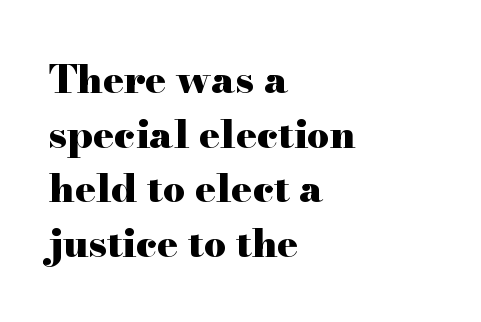
{"serif": "yes", "italic": "no", "bold": "yes", "weight": "heavy", "width": "wide", "stroke_contrast": "high", "x_height": "small", "monospaced": "no", "underline": "no", "align": "left", "line_spacing": "normal", "line_spacing_ratio": 1.4, "letter_spacing": "normal", "letter_spacing_em": 0.0, "glyph_px": 39}
